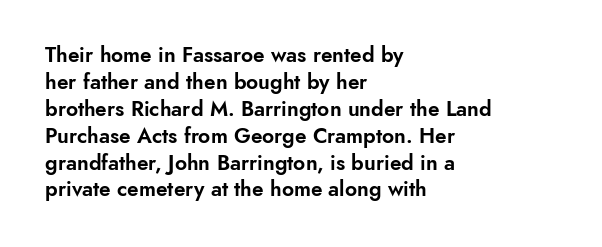
The image shows 21 px text type, upright; set left-aligned, normal line spacing (1.28x), normal letter spacing, not underlined.
